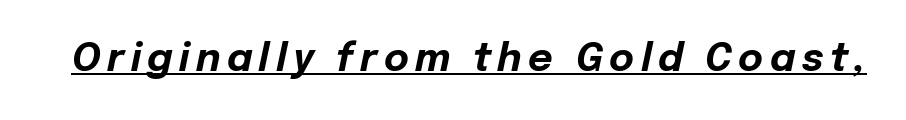
{"italic": "yes", "lean": "right", "slant_degrees": 12, "bold": "yes", "weight": "bold", "width": "normal", "stroke_contrast": "low", "x_height": "medium", "monospaced": "no", "underline": "yes", "glyph_px": 38}
